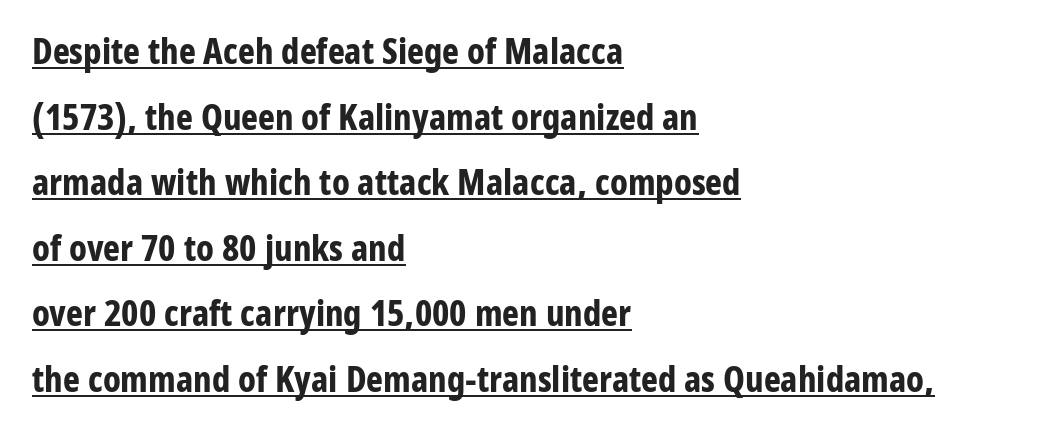
The face used here is rendered with its standard letterfit. You could not count columns in this text — the font is proportionally spaced. Check where the strokes stop: nothing finishes them off — pure sans. Horizontal alignment here is leftward, the default for most running prose. This sample carries an underscore along the baseline area.
